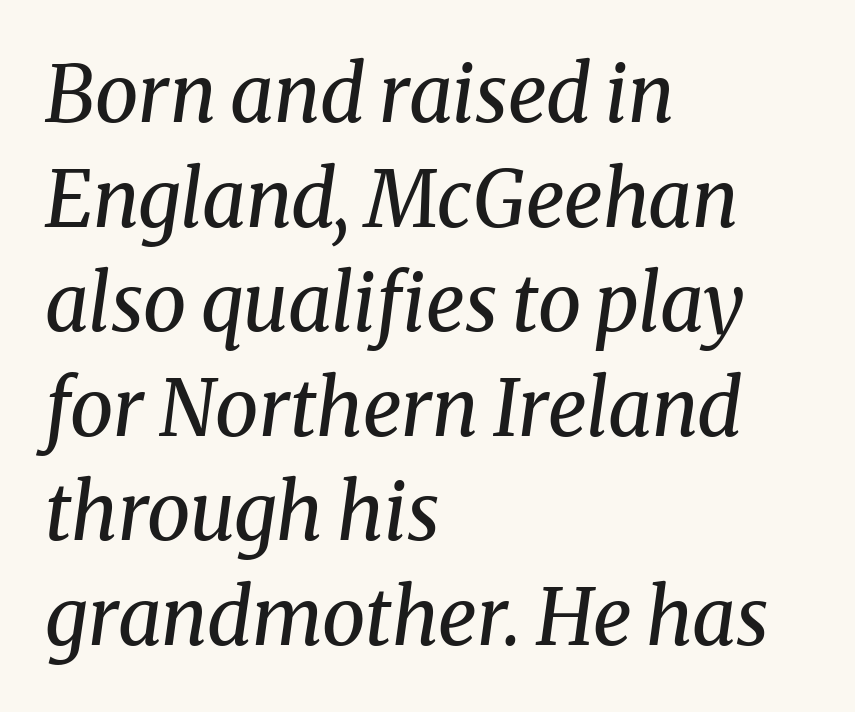
All the whitespace from short lines collects on the right. The face looks like a standard text weight, possibly lighter. Default kerning and tracking; the words read as compact shapes. Yep, that's italic — everything's leaning. The text was rendered using a seriffed face with decorative stroke endings.
